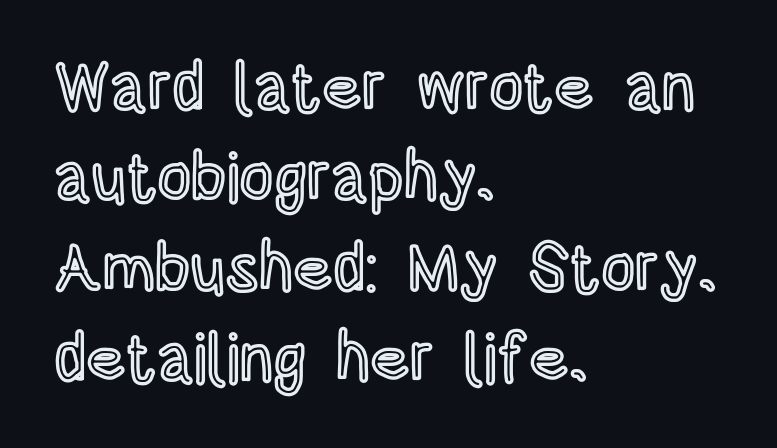
The gap between lines stays unmarked. Line starts are locked; line ends wander. Posture: vertical. A normal amount of white space separates one row of letters from the next.
